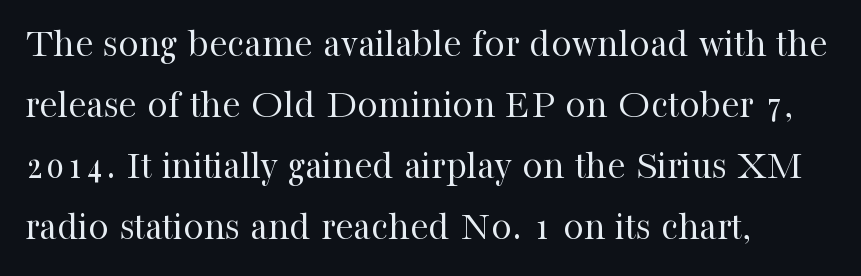
Tall strokes in this sample are plumb rather than angled. The vertical gap from one line to the next is medium. The rendering keeps characters at their native spacing. A classic flush-left, rag-right setting is used for this passage.
